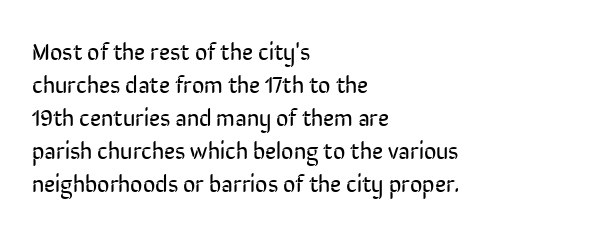
Q: Is the text bold? A: No.
Q: Is the text italic (slanted)? A: No, it is upright.
Q: Is the text underlined? A: No.
Q: How is the paragraph aligned? A: Left-aligned.
Q: Is the spacing between letters normal or unusually wide? A: Normal.
Q: Is the spacing between lines tight, normal or loose? A: Normal.
